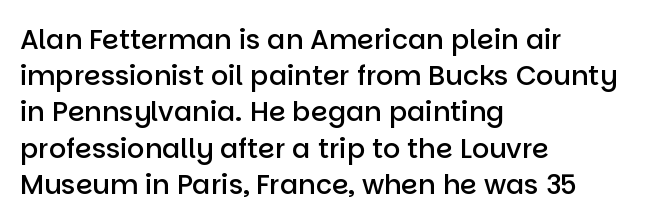
{"italic": "no", "bold": "semi", "underline": "no", "align": "left", "line_spacing": "normal", "line_spacing_ratio": 1.34, "letter_spacing": "normal", "letter_spacing_em": 0.0, "glyph_px": 27}
